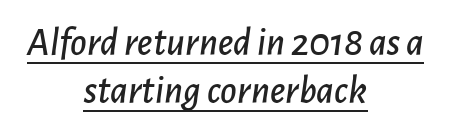
Is this a fixed-width face? No — the glyphs have proportional, varying widths. The specimen reads as italic at a glance. Words appear dense and cohesive because spacing is normal. The whitespace from short lines is split evenly between both sides. This is underlined copy, the kind a proofreader might mark for attention.
